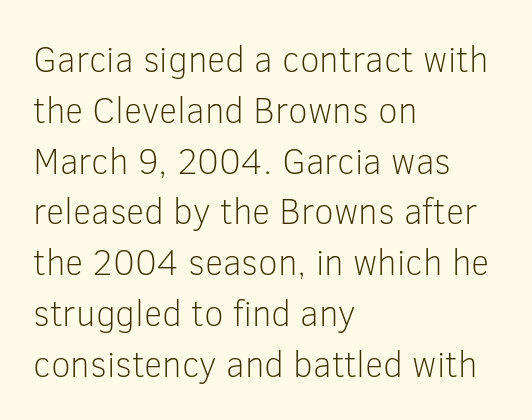
The image shows 36 px light sans-serif type, upright; set left-aligned, normal line spacing (1.41x), normal letter spacing, not underlined; low stroke contrast and a medium x-height.
